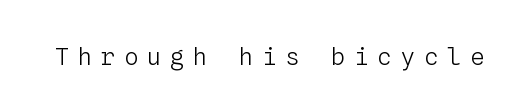
Tracking value appears strongly positive — letters spread wide. This is roman type, the default non-slanted kind. Bare-footed words on every line. The font is comparable to plain body text, perhaps lighter.
